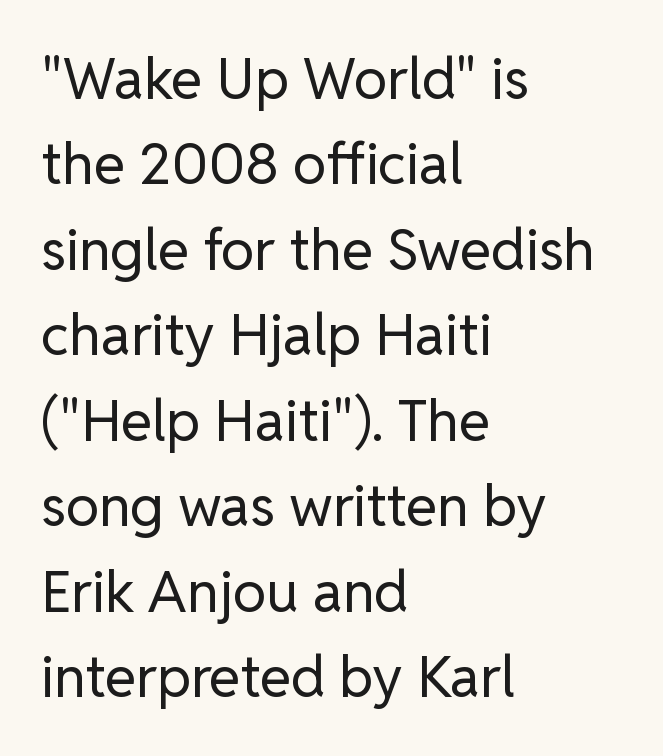
The block of text has a typical density, with ordinary space between rows. What stands out about the letter spacing? Nothing — it is the standard amount. To sum up the face: it is a sans, with no serifs. The paragraph shown leans on its left margin. Honestly, there is no underline to notice here at all. A typesetter would mark this as roman, not italic.
